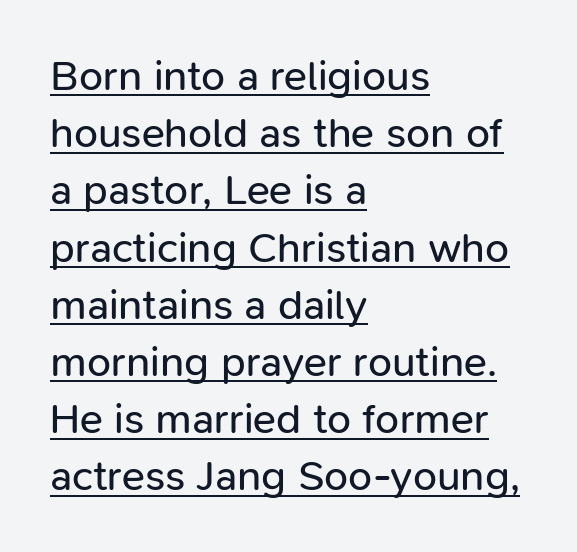
{"serif": "no", "italic": "no", "bold": "no", "weight": "regular", "width": "normal", "stroke_contrast": "low", "x_height": "medium", "monospaced": "no", "underline": "yes", "align": "left", "line_spacing": "normal", "line_spacing_ratio": 1.33, "letter_spacing": "normal", "letter_spacing_em": 0.0, "glyph_px": 43}
